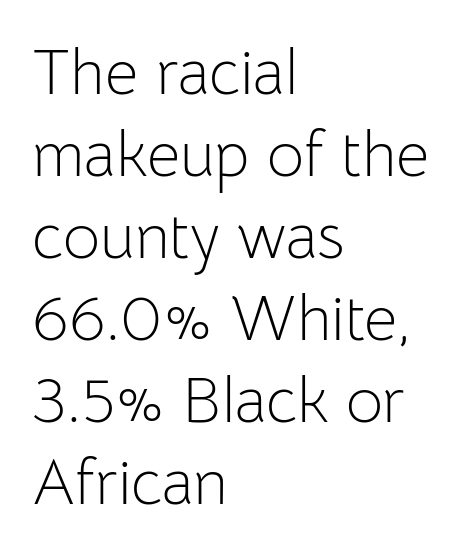
Q: Is the text bold? A: No.
Q: Is the text italic (slanted)? A: No, it is upright.
Q: Is the typeface a serif or a sans-serif typeface? A: Sans-serif.
Q: Is the text underlined? A: No.
Q: How is the paragraph aligned? A: Left-aligned.
Q: Is the spacing between letters normal or unusually wide? A: Normal.
Q: Is the spacing between lines tight, normal or loose? A: Normal.
Q: Width (condensed, normal, or wide)? A: Normal.
Q: Stroke contrast? A: Low.
Q: x-height? A: Medium.
Q: Monospaced? A: No.
